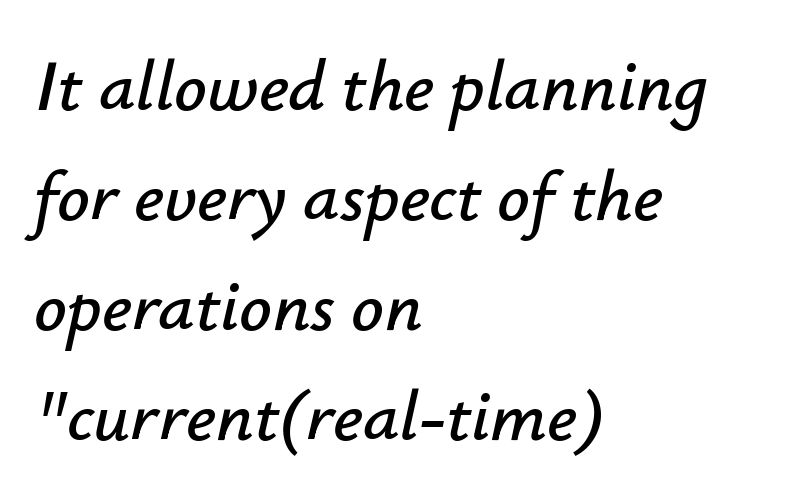
The image shows 72 px text type, italic (leaning right); set left-aligned, normal line spacing (1.53x), normal letter spacing, not underlined; low stroke contrast and a small x-height.
